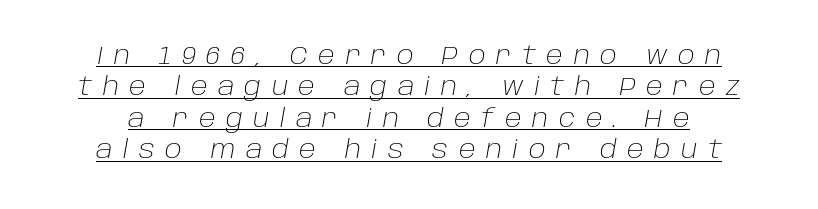
Q: Is the text bold? A: No.
Q: Is the text italic (slanted)? A: Yes, it leans right by about 10 degrees.
Q: Is the text underlined? A: Yes.
Q: Is the spacing between letters normal or unusually wide? A: Unusually wide.
Q: Is the spacing between lines tight, normal or loose? A: Normal.
